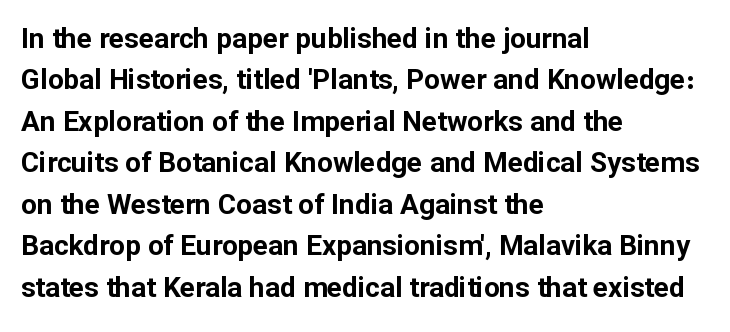
The image shows 28 px bold sans-serif type, upright; set left-aligned, normal line spacing (1.48x), normal letter spacing, not underlined; low stroke contrast and a medium x-height.
